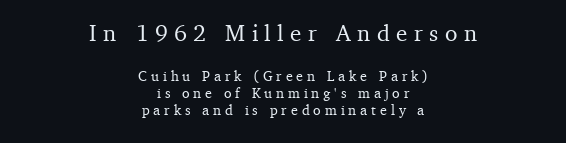
{"italic": "no", "underline": "no", "align": "center", "line_spacing_ratio": 1.23, "letter_spacing": "wide", "letter_spacing_em": 0.28, "larger_block": "first", "size_ratio": 1.64, "glyph_px": 23}
